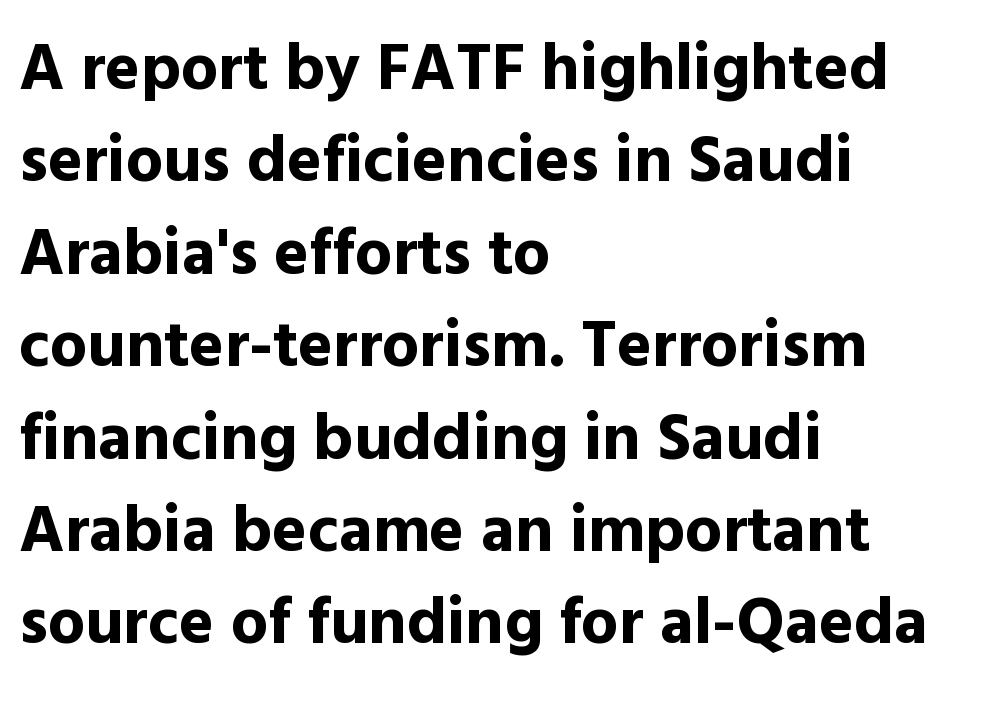
The image shows 66 px bold sans-serif type, upright; set left-aligned, normal line spacing (1.4x), normal letter spacing, not underlined; a medium x-height.
